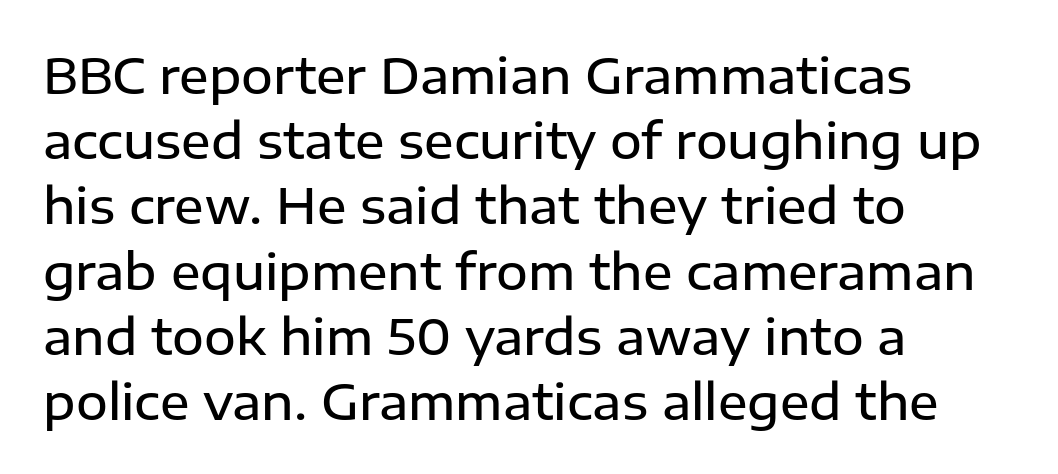
Letterform terminals end flat and unadorned throughout the passage. The letters sit at their default tracking, neither squeezed nor spread. Moderately thickened strokes mark this as semibold type. The lettering holds an erect, upright posture throughout.
